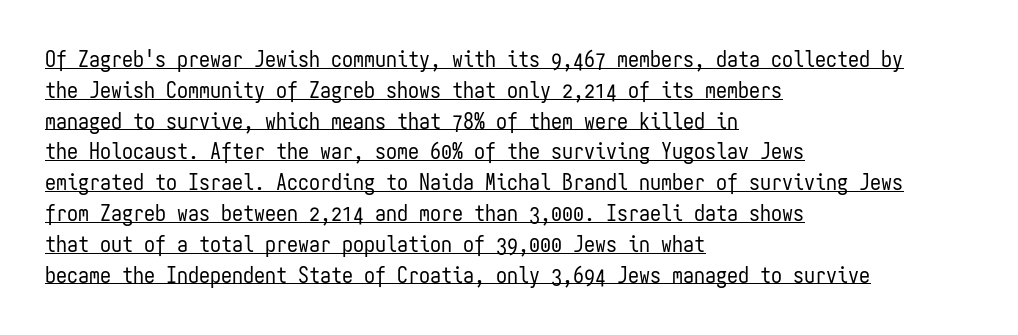
Quick note: not italic, upright. Decoration check: the copy is underlined. Is this a heavy cut? Hardly; it is regular or lighter. Does the copy run flush right? No — it runs flush left. Does extra space separate the letters? No, they use regular spacing.
